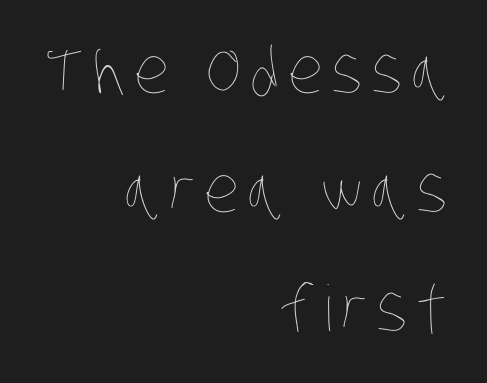
The image shows 63 px thin, condensed type; set right-aligned, line spacing 1.89x, not underlined; low stroke contrast and a large x-height.
